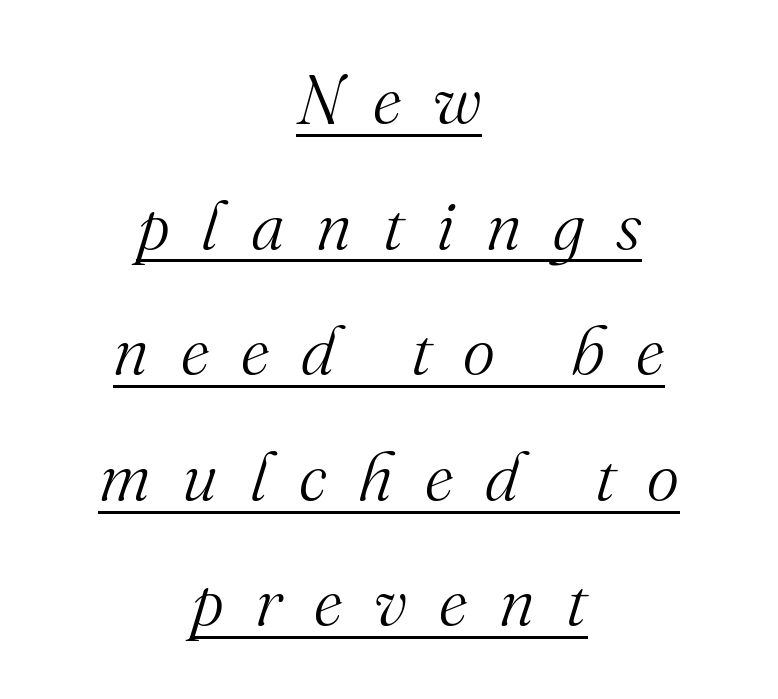
Q: Is the text bold? A: No.
Q: Is the text italic (slanted)? A: Yes, it leans right by about 16 degrees.
Q: Is the typeface a serif or a sans-serif typeface? A: Serif.
Q: Is the text underlined? A: Yes.
Q: How is the paragraph aligned? A: Centered.
Q: Is the spacing between letters normal or unusually wide? A: Unusually wide.
Q: Width (condensed, normal, or wide)? A: Normal.
Q: Stroke contrast? A: Medium.
Q: x-height? A: Small.
Q: Monospaced? A: No.
